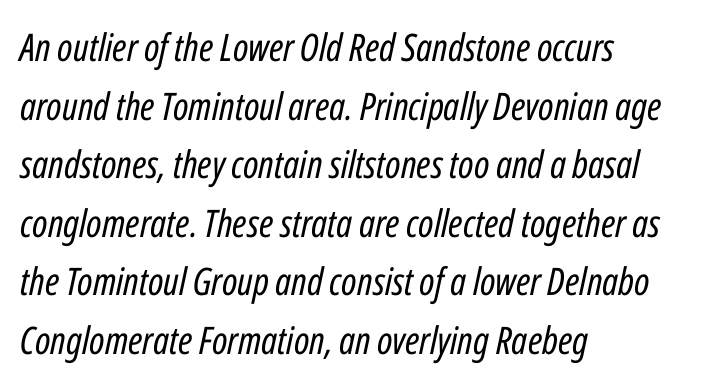
Q: Is the text bold? A: No.
Q: Is the text italic (slanted)? A: Yes, it leans right by about 12 degrees.
Q: Is the text underlined? A: No.
Q: How is the paragraph aligned? A: Left-aligned.
Q: Is the spacing between letters normal or unusually wide? A: Normal.
Q: Is the spacing between lines tight, normal or loose? A: Normal.
Q: Width (condensed, normal, or wide)? A: Condensed.
Q: Stroke contrast? A: Low.
Q: x-height? A: Medium.
Q: Monospaced? A: No.
